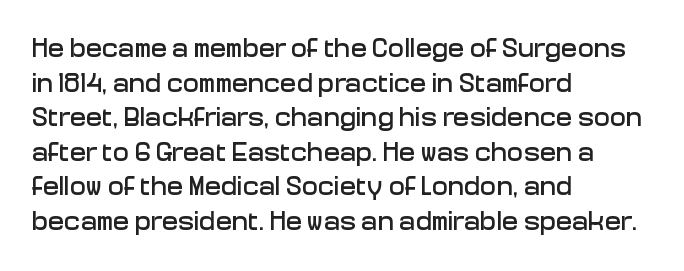
The image shows 27 px text type, upright; set left-aligned, normal line spacing (1.28x), normal letter spacing, not underlined.
